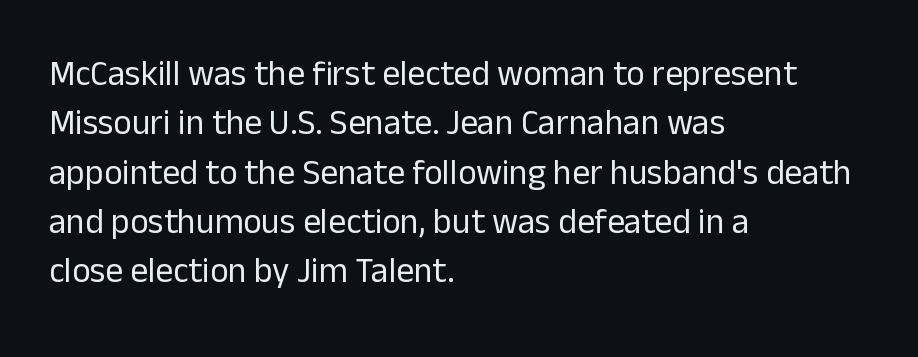
{"serif": "no", "italic": "no", "bold": "no", "weight": "regular", "width": "normal", "stroke_contrast": "low", "x_height": "medium", "monospaced": "no", "underline": "no", "align": "left", "line_spacing": "normal", "line_spacing_ratio": 1.41, "letter_spacing": "normal", "letter_spacing_em": 0.0, "glyph_px": 35}
